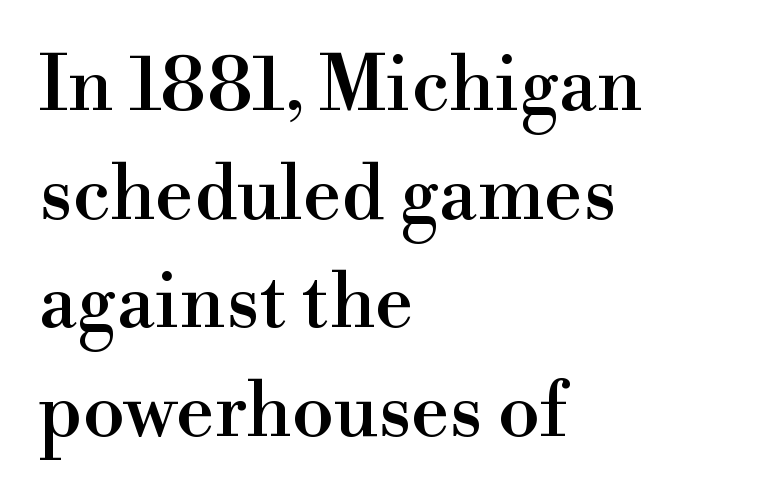
Letter spacing: default. Notice how the stems are strictly vertical — no italics here. The lines in this sample share a left origin and differ only in where they stop. The letters advance in unequal steps, a hallmark of proportional type. Students, observe: this is what conventionally led text looks like. The typeface chosen for these lines features serifs.
